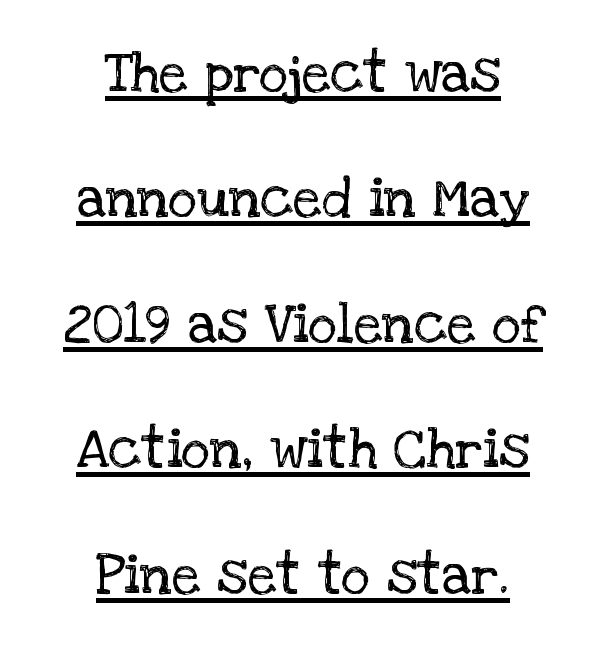
The image shows 56 px regular-weight serif type, upright; set centered, loose line spacing (2.24x), normal letter spacing, underlined; low stroke contrast and a large x-height.
